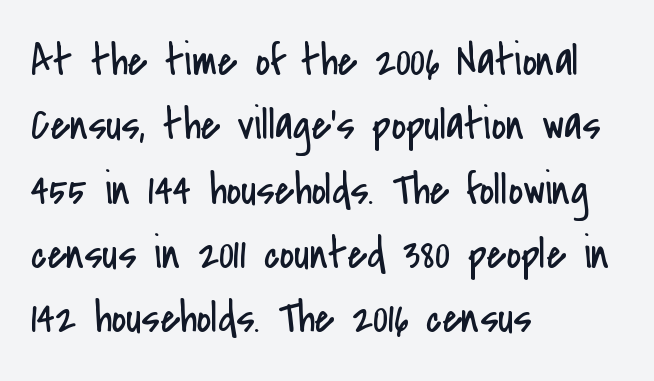
In CSS terms this would be text-align: left. What kind of face is this? One without serifs — a sans. Words appear dense and cohesive because spacing is normal. Whoever set this chose a conventional vertical rhythm. The face looks like a standard text weight, possibly lighter.
